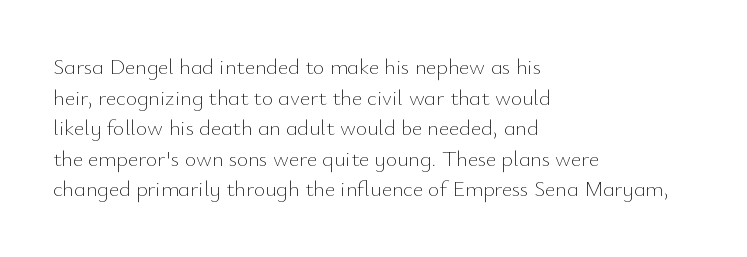
Here the glyphs are tracked normally, forming tight word shapes. This sample keeps an unexceptional amount of space between lines. Every character sits straight up, as roman type does. Each stroke keeps to a modest, everyday thickness or less. This rendering uses left alignment, leaving the right contour irregular. Descenders are the only things crossing below the line.
